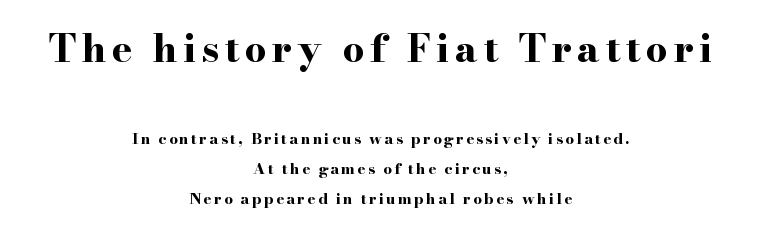
The image shows 38 px bold, wide serif type, upright; set centered, loose line spacing (2.03x), not underlined; the first (top) block is 2.53x larger; high stroke contrast and a small x-height.
